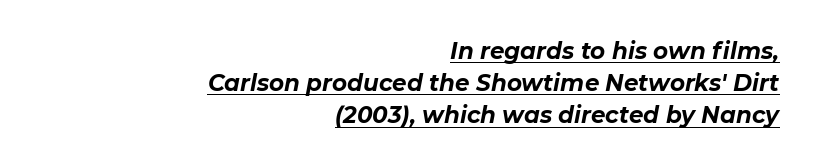
Q: Is the text bold? A: Yes.
Q: Is the text italic (slanted)? A: Yes, it leans right by about 11 degrees.
Q: Is the text underlined? A: Yes.
Q: How is the paragraph aligned? A: Right-aligned.
Q: Is the spacing between letters normal or unusually wide? A: Normal.
Q: Is the spacing between lines tight, normal or loose? A: Normal.
